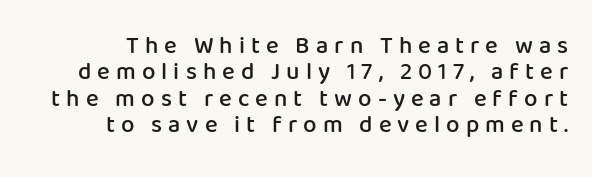
Q: Is the text bold? A: Semi-bold.
Q: Is the text italic (slanted)? A: No, it is upright.
Q: Is the text underlined? A: No.
Q: Is the spacing between letters normal or unusually wide? A: Unusually wide.
Q: Is the spacing between lines tight, normal or loose? A: Tight.
